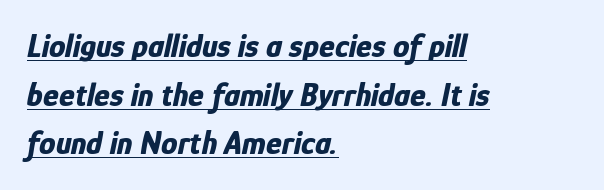
The image shows 33 px bold, condensed type, italic (leaning right); set left-aligned, normal line spacing (1.47x), normal letter spacing, underlined; low stroke contrast and a medium x-height.
